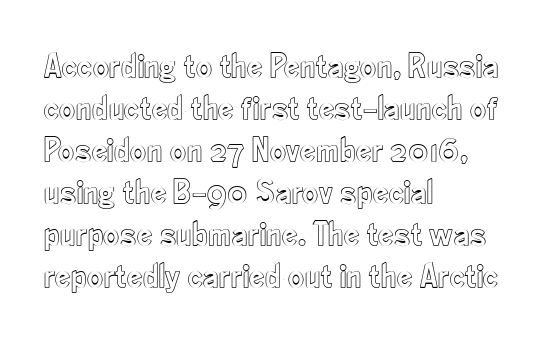
Honestly, there is no underline to notice here at all. These lines were composed using upright roman letters. The rendering anchors every line to the left-hand side. This rendering leaves character spacing at its baseline value.
